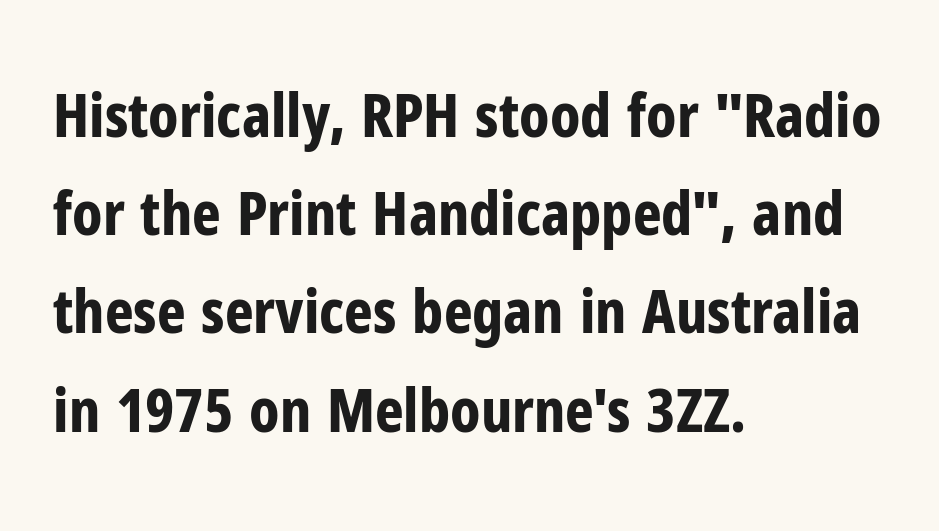
Q: Is the text bold? A: Yes.
Q: Is the text italic (slanted)? A: No, it is upright.
Q: Is the typeface a serif or a sans-serif typeface? A: Sans-serif.
Q: Is the text underlined? A: No.
Q: How is the paragraph aligned? A: Left-aligned.
Q: Is the spacing between letters normal or unusually wide? A: Normal.
Q: Is the spacing between lines tight, normal or loose? A: Normal.
Q: Width (condensed, normal, or wide)? A: Condensed.
Q: Stroke contrast? A: Low.
Q: x-height? A: Medium.
Q: Monospaced? A: No.
